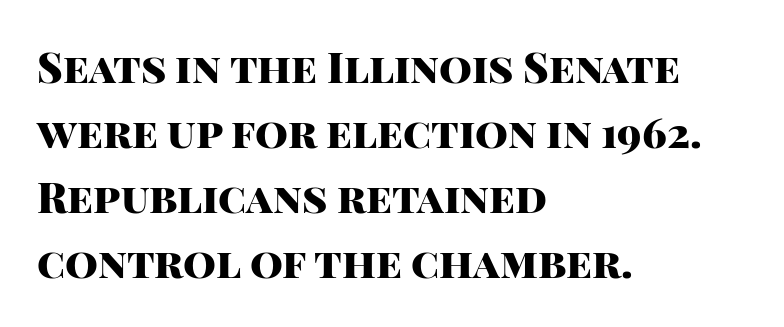
The image shows 42 px heavy sans-serif type, upright; set left-aligned, normal line spacing (1.55x), normal letter spacing, not underlined; high stroke contrast and a large x-height.
